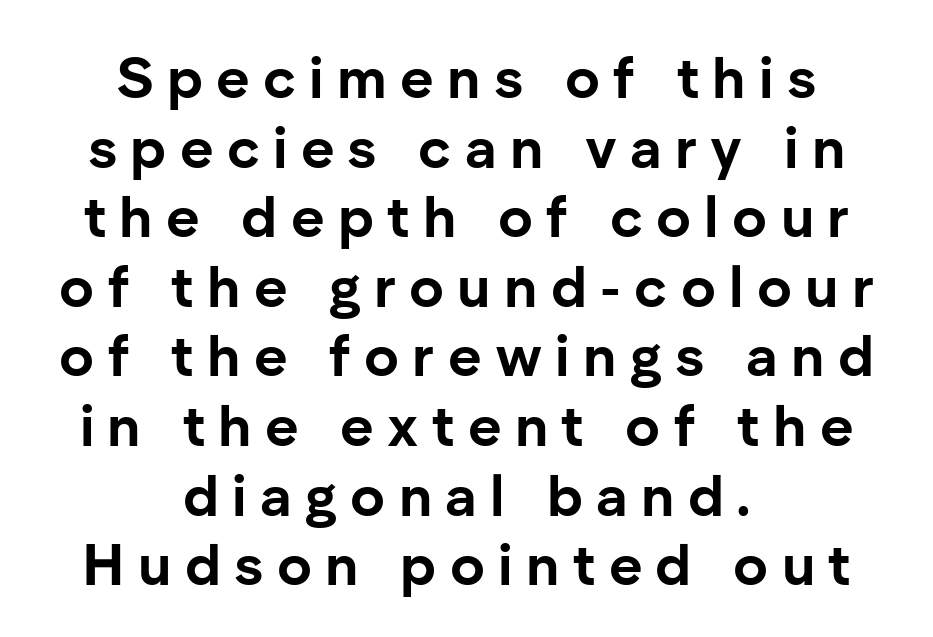
{"serif": "no", "italic": "no", "bold": "yes", "weight": "bold", "width": "normal", "stroke_contrast": "low", "x_height": "medium", "monospaced": "no", "underline": "no", "align": "center", "line_spacing_ratio": 1.2, "letter_spacing": "wide", "letter_spacing_em": 0.23, "glyph_px": 58}
